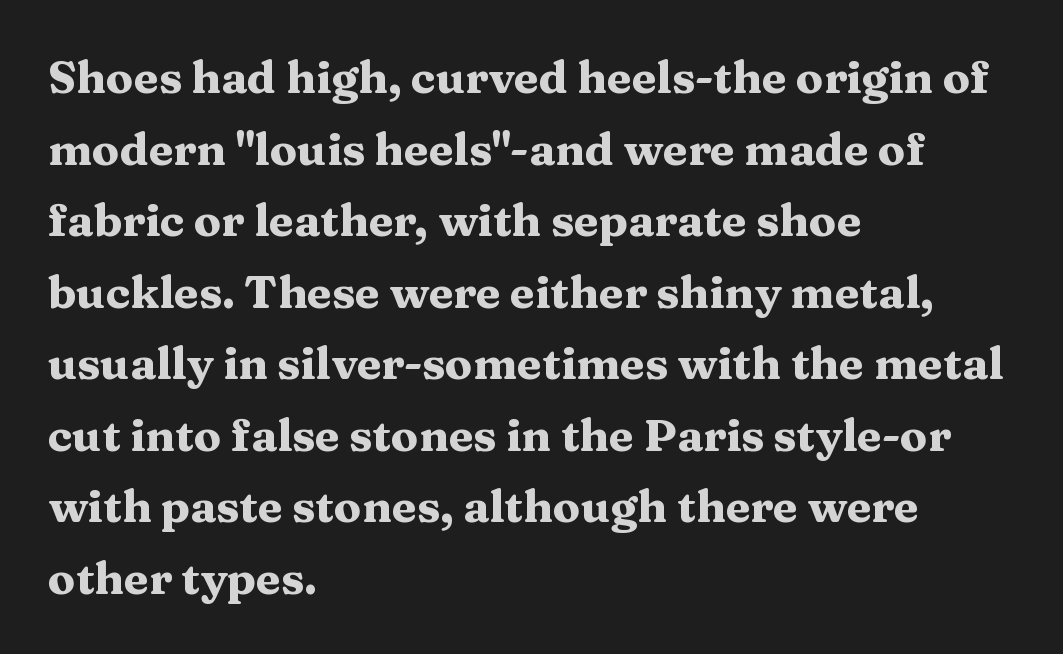
The lettering holds an erect, upright posture throughout. Quick note: underline off. Think of a printed novel: that variable character pitch is what you see here. Which margin do the lines hug? The left one — the right edge is uneven.
